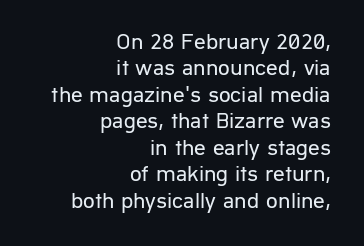
Q: Is the text bold? A: No.
Q: Is the text italic (slanted)? A: No, it is upright.
Q: Is the text underlined? A: No.
Q: How is the paragraph aligned? A: Right-aligned.
Q: Is the spacing between letters normal or unusually wide? A: Normal.
Q: Is the spacing between lines tight, normal or loose? A: Tight.
